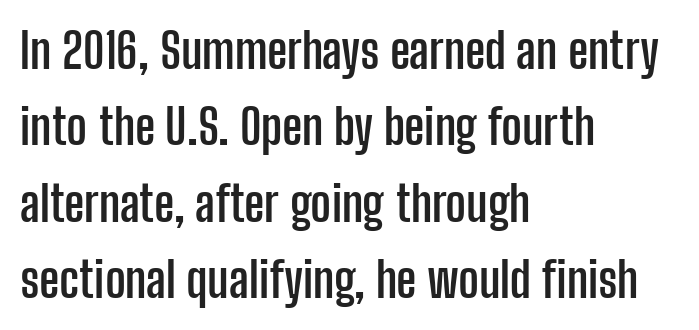
The image shows 49 px semibold, condensed sans-serif type, upright; set left-aligned, normal line spacing (1.56x), normal letter spacing, not underlined; low stroke contrast and a medium x-height.
